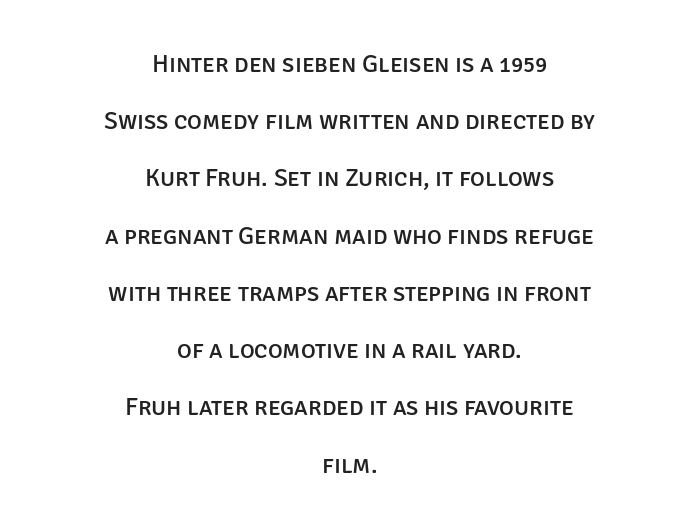
The image shows 25 px text type, upright; set centered, loose line spacing (2.29x), normal letter spacing, not underlined.
